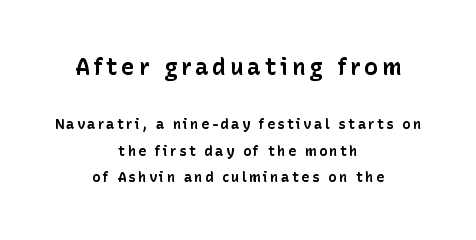
The specimen omits any rule beneath the text block's lines. Visually, the top section dominates because its glyphs are scaled up. Bold? Absolutely — the strokes are thick and heavy. Reading down the block, each line starts at a different indent, mirrored at its end.
